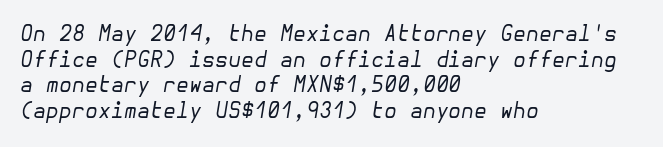
Emphasis-style slanted type is in use. How are the letters spaced? Ordinarily, with no added tracking. One-word summary of the alignment: left. The weight tops out at a normal text grade. This rendering features lettering with no underline.
